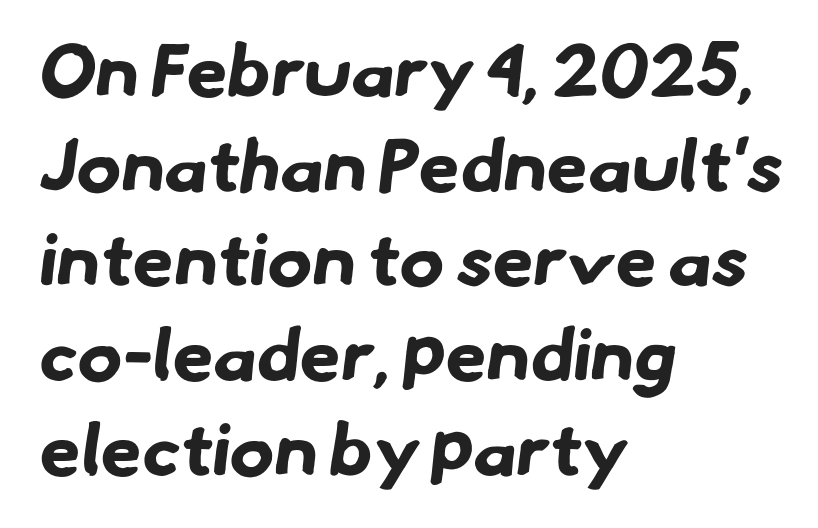
The image shows 74 px bold sans-serif type; set left-aligned, normal line spacing (1.28x), normal letter spacing, not underlined; low stroke contrast and a small x-height.
